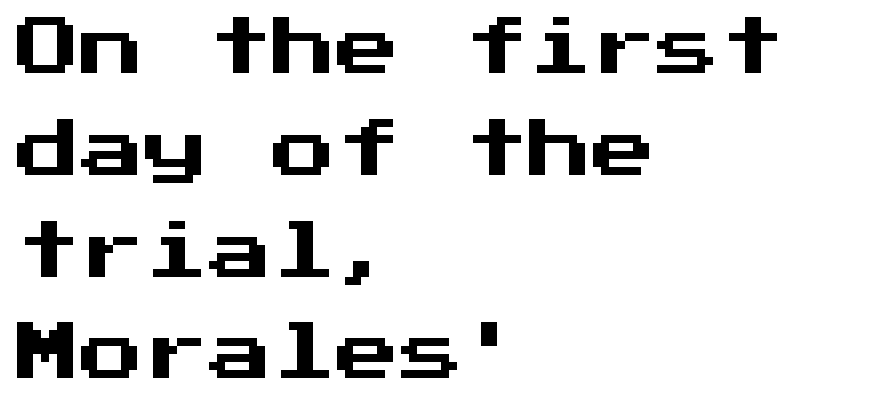
Q: Is the text italic (slanted)? A: No, it is upright.
Q: Is the typeface a serif or a sans-serif typeface? A: Sans-serif.
Q: Is the text underlined? A: No.
Q: How is the paragraph aligned? A: Left-aligned.
Q: Is the spacing between letters normal or unusually wide? A: Normal.
Q: Is the spacing between lines tight, normal or loose? A: Normal.
Q: Width (condensed, normal, or wide)? A: Normal.
Q: Stroke contrast? A: Medium.
Q: x-height? A: Medium.
Q: Monospaced? A: Yes.
